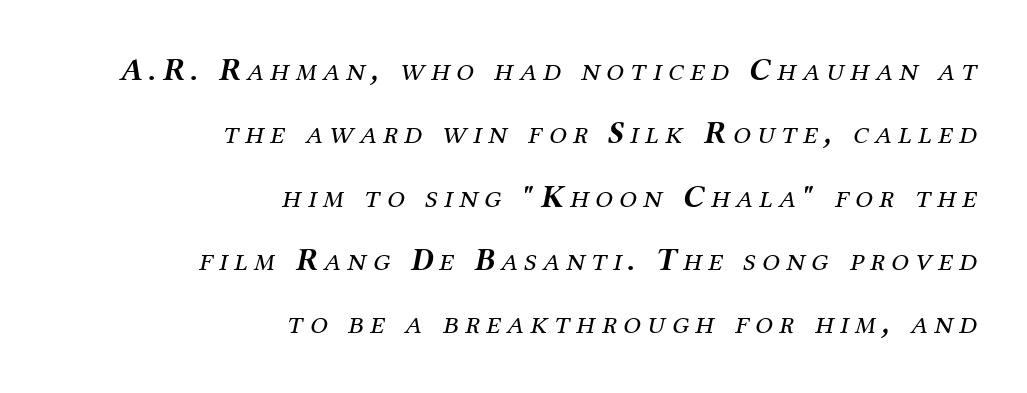
{"serif": "yes", "italic": "yes", "lean": "right", "slant_degrees": 12, "bold": "no", "weight": "regular", "width": "normal", "stroke_contrast": "medium", "x_height": "medium", "monospaced": "no", "underline": "no", "align": "right", "line_spacing": "loose", "line_spacing_ratio": 1.98, "letter_spacing": "wide", "letter_spacing_em": 0.2, "glyph_px": 32}
